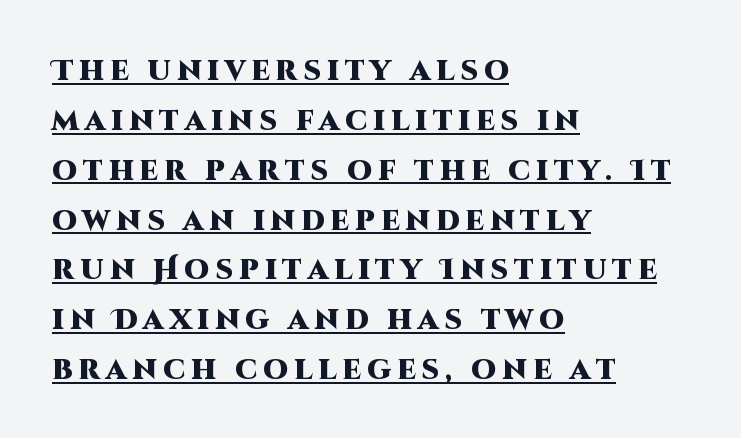
The image shows 28 px heavy sans-serif type, upright; set left-aligned, line spacing 1.78x, unusually wide letter spacing (+0.21 em), underlined; high stroke contrast and a large x-height.
